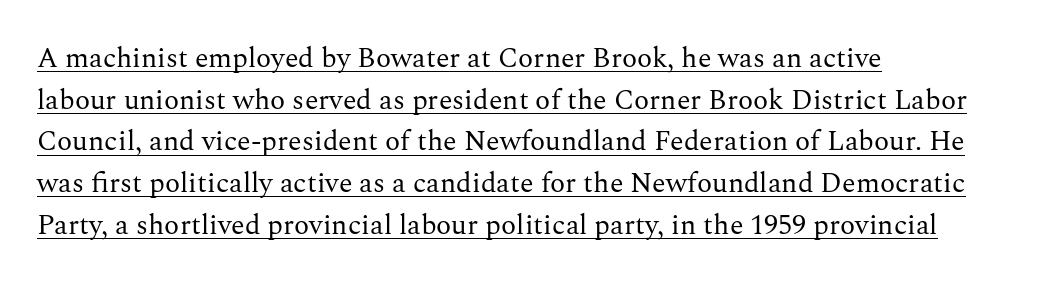
The typography opts for an upright posture over an oblique one. The space between consecutive lines is moderate. Varying glyph widths throughout — classic text-font behaviour. This sample uses plain, unmodified letter spacing. Somebody hit Ctrl+U on this one — the words are underlined.
